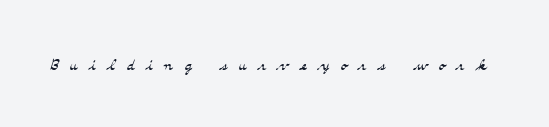
The baseline area is clear. The weight tops out at a normal text grade. Spacing between characters has been opened up far beyond the box default.
